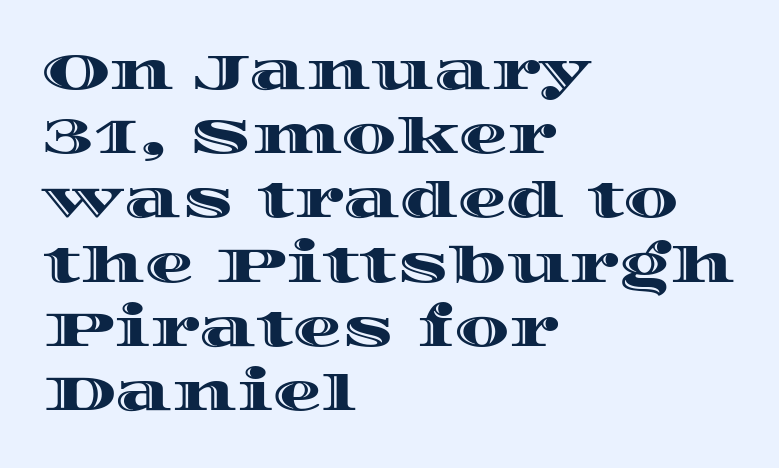
The image shows 49 px wide type, upright; set left-aligned, normal line spacing (1.31x), normal letter spacing, not underlined; a large x-height.
